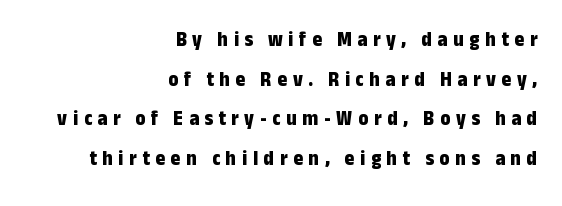
Compared with typical body copy, the letter spacing here is much looser. A flush-right, rag-left setting is used for this passage. This is roman type, the default non-slanted kind. Heavy-handed strokes throughout: this text is bold.
